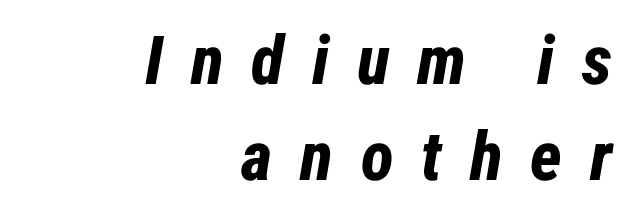
Character widths vary here, with narrow letters taking less room than wide ones. Has an underline been added? It has not. Yep, that's italic — everything's leaning. Substantial extra tracking has been applied to these lines.
